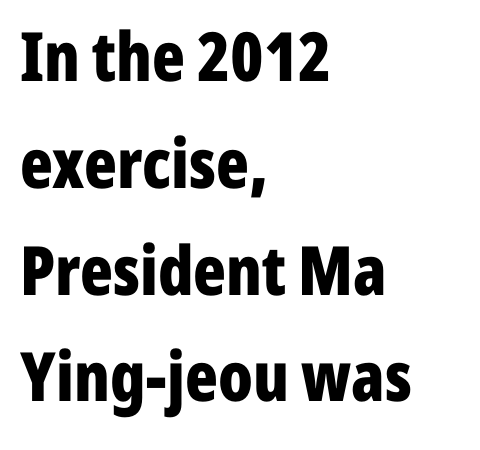
Quick note: interline space is typical. What weight is shown? A full bold with thick strokes. Typographically, this falls in the sans-serif category. Proportional: the letters do not fall into vertical columns. Typeset ragged right — the left edge is the straight one.
